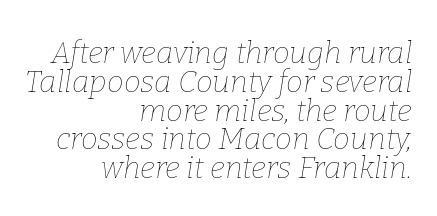
Varying glyph widths throughout — classic text-font behaviour. Check the space under the baseline: it is left empty. What's the leading like? Squeezed, with rows nearly overlapping. Stem width sits at or under what a default text font uses.
